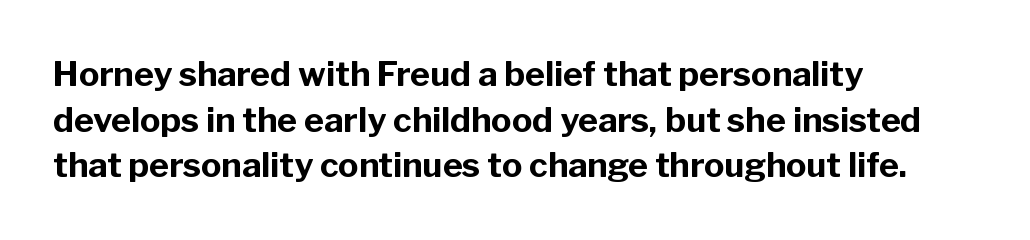
The image shows 34 px bold sans-serif type, upright; set left-aligned, normal line spacing (1.34x), normal letter spacing, not underlined; low stroke contrast and a medium x-height.
